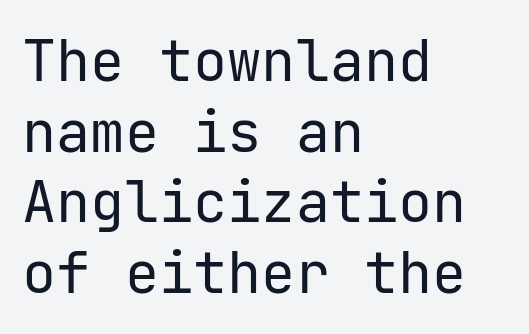
{"serif": "no", "italic": "no", "bold": "no", "weight": "regular", "width": "normal", "stroke_contrast": "low", "x_height": "medium", "underline": "no", "align": "left", "line_spacing_ratio": 1.24, "letter_spacing": "normal", "letter_spacing_em": 0.0, "glyph_px": 57}
